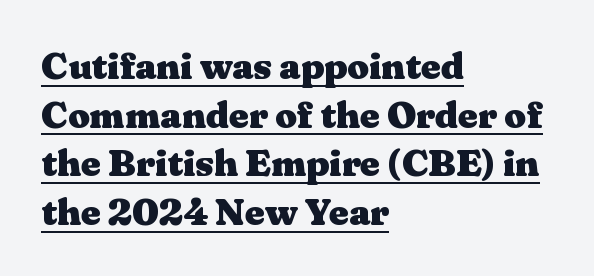
Compared with typical paragraphs, the rows here are spaced about the same. The paragraph has a hard left edge and a soft right edge. These lines are rendered in a variable-pitch font. The designer went with a serif here, giving each stem small feet. The face used here is rendered with its standard letterfit. This is the regular roman posture of the typeface.
